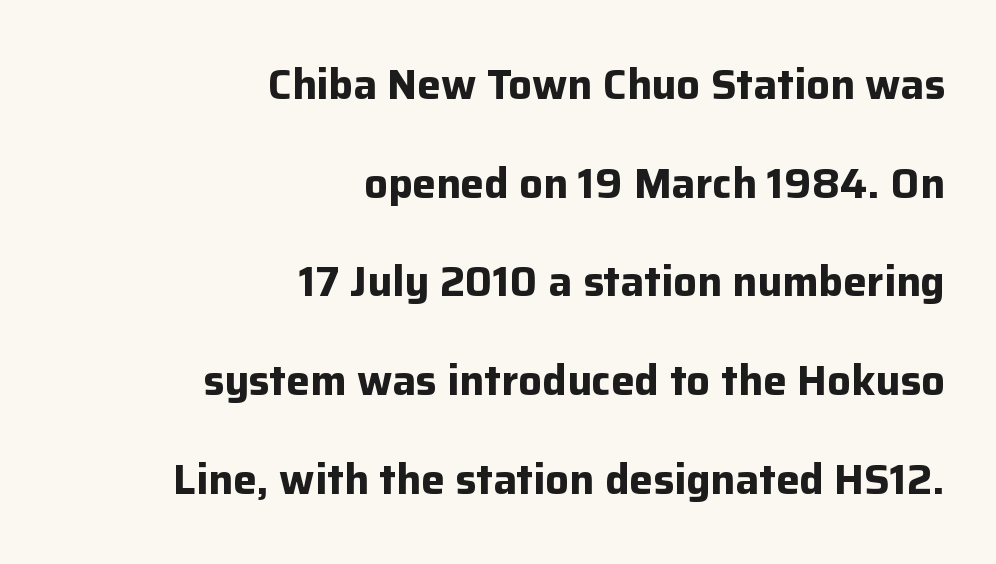
The lines in this sample share a right terminus and differ only in where they begin. The type family on display is of the sans-serif kind. The words here are not underlined. The type is set solid horizontally, with unmodified tracking.
